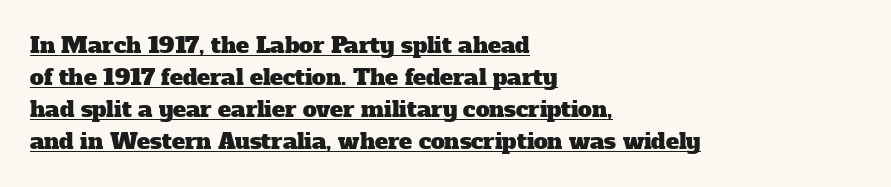
Tracking here is standard; glyphs follow each other at the usual distance. Casual observation: everything's shoved over to the left. Is there an underline? Yes — a line sits under the letters. Regular leading.
